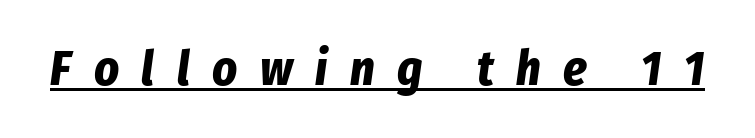
A typesetter would call this heavily tracked-out type. Strokes here are thick enough to call this a true bold. Looks like regular typesetting: each glyph gets only the width it needs. Style check: oblique. A typographer would call this underscored text.
